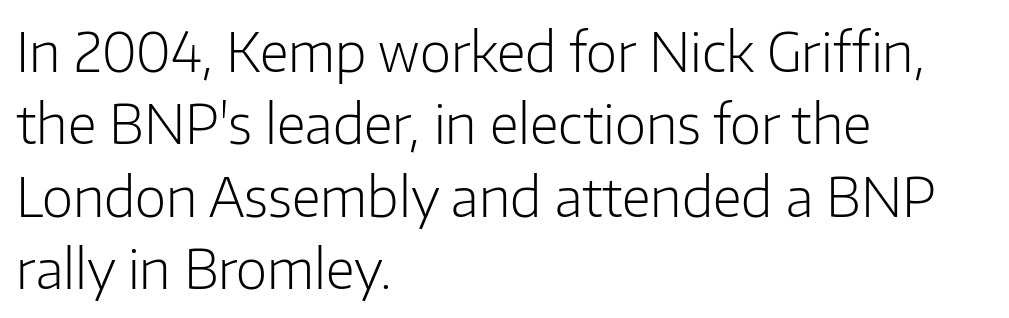
The image shows 54 px light sans-serif type, upright; set left-aligned, normal line spacing (1.34x), normal letter spacing, not underlined; low stroke contrast and a medium x-height.
